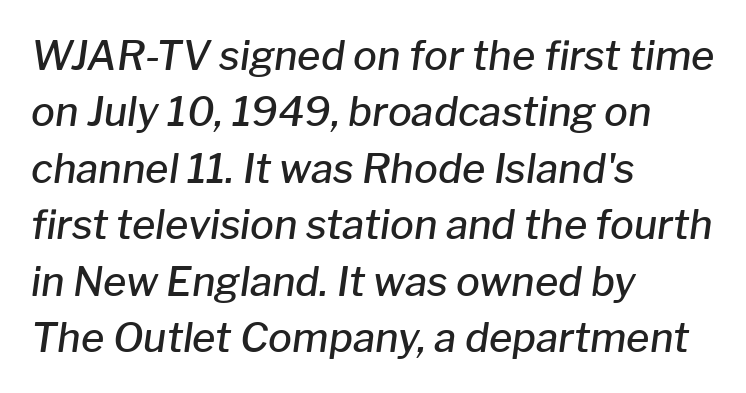
{"italic": "yes", "lean": "right", "slant_degrees": 8, "bold": "semi", "weight": "semibold", "width": "normal", "stroke_contrast": "low", "x_height": "medium", "monospaced": "no", "underline": "no", "align": "left", "line_spacing": "normal", "line_spacing_ratio": 1.41, "letter_spacing": "normal", "letter_spacing_em": 0.0, "glyph_px": 40}
